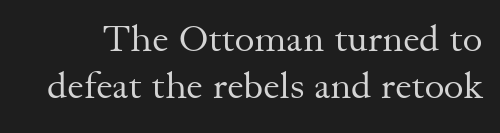
The image shows 38 px regular-weight serif type, upright; set normal line spacing (1.25x), normal letter spacing, not underlined; medium stroke contrast and a small x-height.
